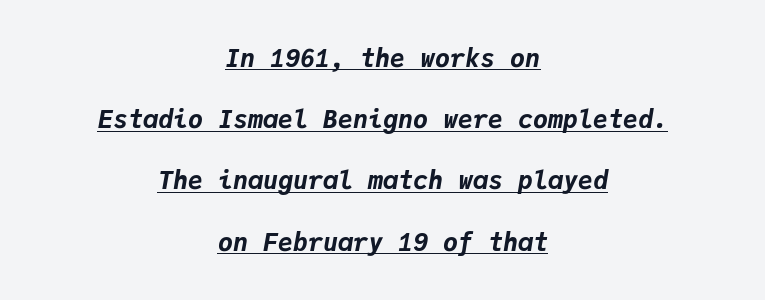
Q: Is the text bold? A: Yes.
Q: Is the text italic (slanted)? A: Yes, it leans right by about 9 degrees.
Q: Is the text underlined? A: Yes.
Q: How is the paragraph aligned? A: Centered.
Q: Is the spacing between letters normal or unusually wide? A: Normal.
Q: Is the spacing between lines tight, normal or loose? A: Loose.
